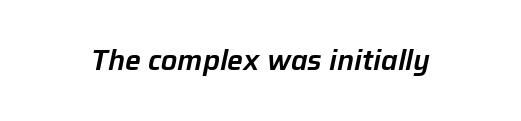
The image shows 28 px text type, italic (leaning right); set normal letter spacing, not underlined; low stroke contrast and a medium x-height.
